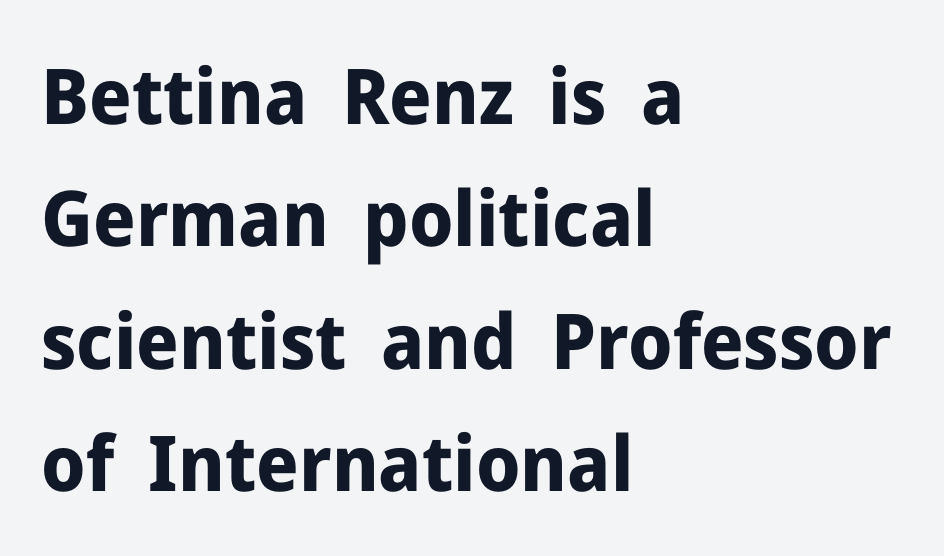
{"serif": "no", "italic": "no", "bold": "yes", "weight": "bold", "width": "normal", "stroke_contrast": "low", "x_height": "medium", "monospaced": "no", "underline": "no", "align": "left", "line_spacing": "normal", "line_spacing_ratio": 1.59, "letter_spacing": "normal", "letter_spacing_em": 0.0, "glyph_px": 77}
